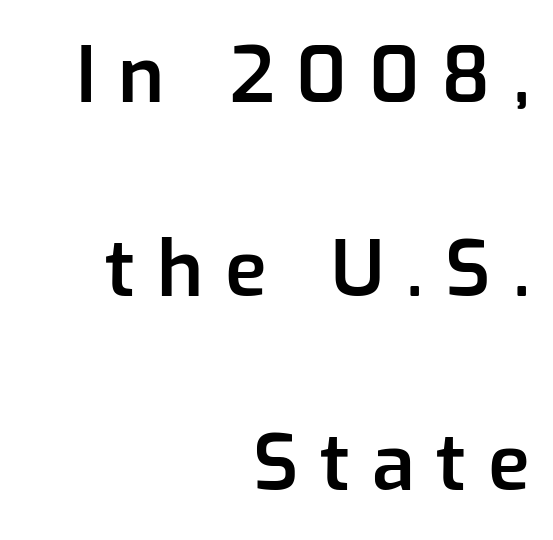
Q: Is the text bold? A: Semi-bold.
Q: Is the text italic (slanted)? A: No, it is upright.
Q: Is the typeface a serif or a sans-serif typeface? A: Sans-serif.
Q: Is the text underlined? A: No.
Q: How is the paragraph aligned? A: Right-aligned.
Q: Is the spacing between letters normal or unusually wide? A: Unusually wide.
Q: Is the spacing between lines tight, normal or loose? A: Loose.
Q: Width (condensed, normal, or wide)? A: Normal.
Q: Stroke contrast? A: Low.
Q: x-height? A: Medium.
Q: Monospaced? A: No.
